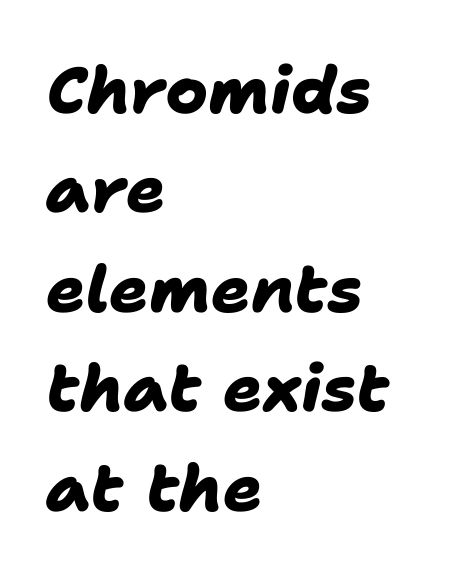
{"serif": "no", "bold": "yes", "weight": "heavy", "width": "normal", "stroke_contrast": "low", "x_height": "medium", "monospaced": "no", "underline": "no", "align": "left", "line_spacing": "normal", "line_spacing_ratio": 1.53, "letter_spacing": "normal", "letter_spacing_em": 0.0, "glyph_px": 65}
